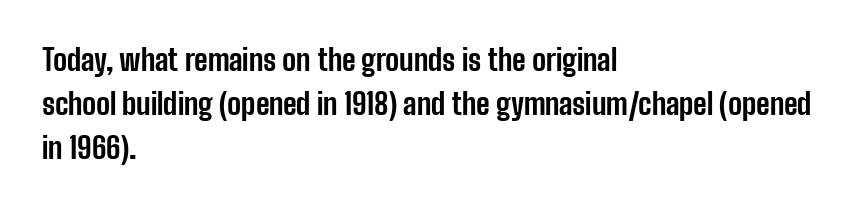
If you drew a ruler down the left edge, every line would touch it. This sample has the flowing, uneven cadence of proportional lettering. Vertically, the passage feels balanced, rows spaced as you'd expect. A roman cut, with each character standing at attention. The glyphs are unaccompanied by any horizontal stroke below them.
